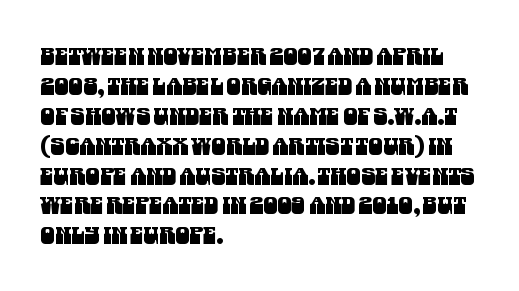
The image shows 23 px text type; set left-aligned, normal line spacing (1.3x), normal letter spacing, not underlined.
